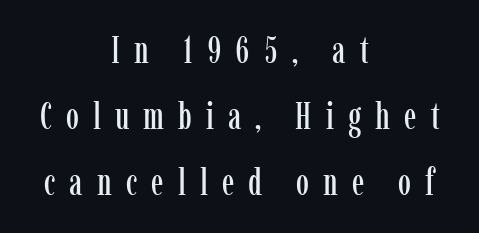
{"serif": "yes", "italic": "no", "width": "condensed", "stroke_contrast": "low", "x_height": "medium", "monospaced": "no", "underline": "no", "align": "center", "line_spacing_ratio": 1.79, "letter_spacing": "wide", "letter_spacing_em": 0.38, "glyph_px": 37}
